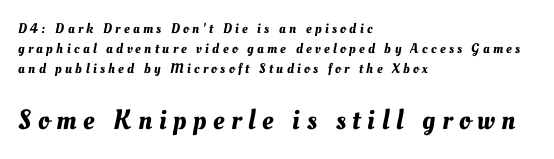
{"width": "normal", "stroke_contrast": "medium", "x_height": "small", "monospaced": "no", "underline": "no", "align": "left", "line_spacing": "normal", "line_spacing_ratio": 1.43, "letter_spacing": "wide", "letter_spacing_em": 0.24, "larger_block": "second", "size_ratio": 2.0, "glyph_px": 28}
